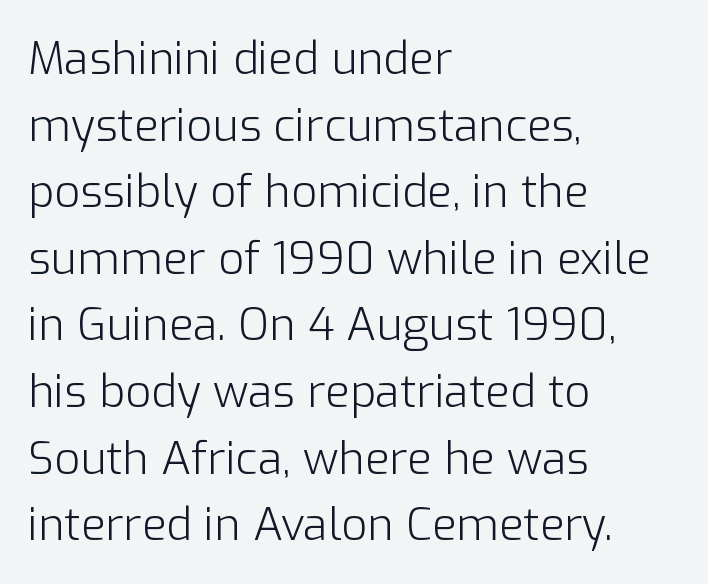
Q: Is the text bold? A: No.
Q: Is the text italic (slanted)? A: No, it is upright.
Q: Is the typeface a serif or a sans-serif typeface? A: Sans-serif.
Q: Is the text underlined? A: No.
Q: How is the paragraph aligned? A: Left-aligned.
Q: Is the spacing between letters normal or unusually wide? A: Normal.
Q: Is the spacing between lines tight, normal or loose? A: Normal.
Q: Width (condensed, normal, or wide)? A: Normal.
Q: Stroke contrast? A: Low.
Q: x-height? A: Medium.
Q: Monospaced? A: No.
